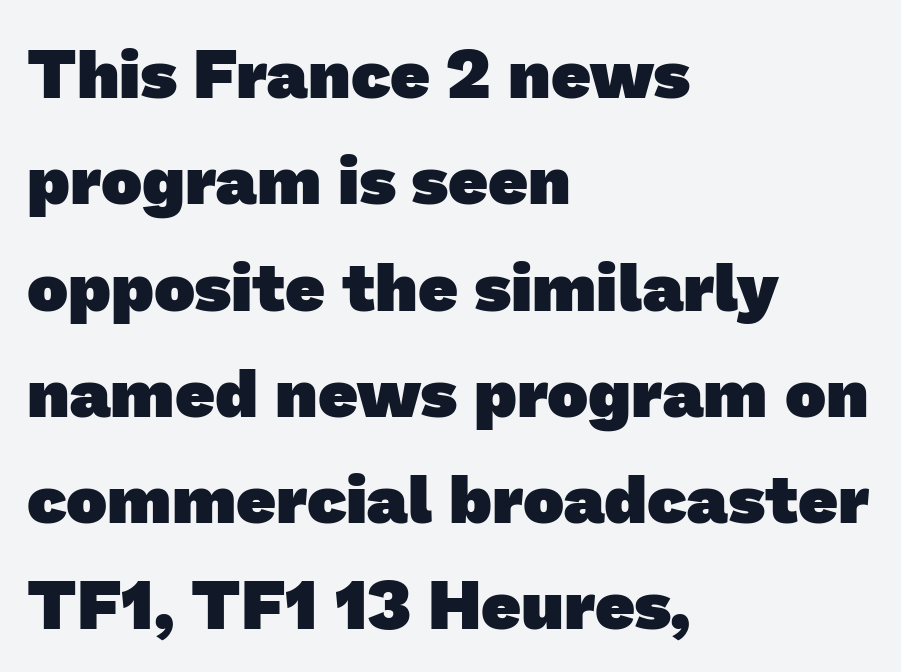
Q: Is the text bold? A: Yes.
Q: Is the typeface a serif or a sans-serif typeface? A: Sans-serif.
Q: Is the text underlined? A: No.
Q: How is the paragraph aligned? A: Left-aligned.
Q: Is the spacing between letters normal or unusually wide? A: Normal.
Q: Is the spacing between lines tight, normal or loose? A: Normal.
Q: Width (condensed, normal, or wide)? A: Normal.
Q: Stroke contrast? A: Low.
Q: x-height? A: Medium.
Q: Monospaced? A: No.
